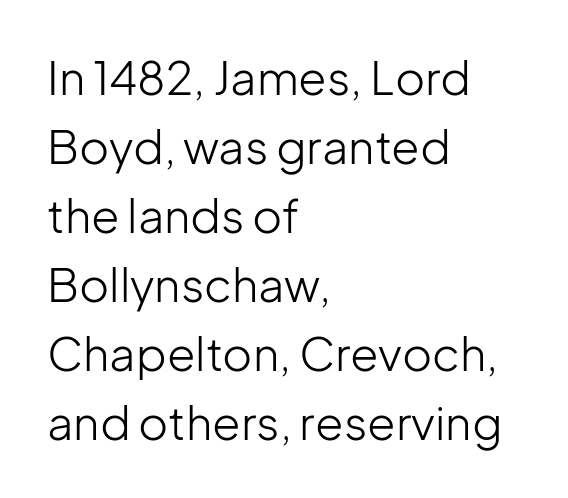
{"serif": "no", "italic": "no", "bold": "no", "weight": "light", "width": "normal", "stroke_contrast": "low", "x_height": "medium", "monospaced": "no", "underline": "no", "align": "left", "line_spacing": "normal", "line_spacing_ratio": 1.5, "letter_spacing": "normal", "letter_spacing_em": 0.0, "glyph_px": 46}
